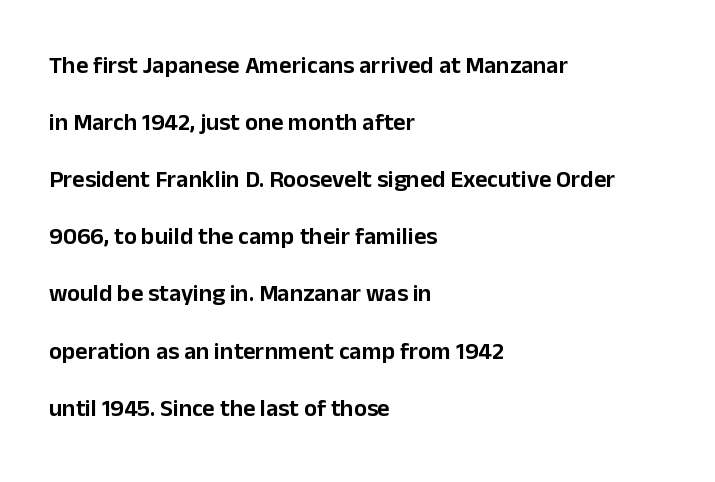
Q: Is the text italic (slanted)? A: No, it is upright.
Q: Is the text underlined? A: No.
Q: How is the paragraph aligned? A: Left-aligned.
Q: Is the spacing between letters normal or unusually wide? A: Normal.
Q: Is the spacing between lines tight, normal or loose? A: Loose.
